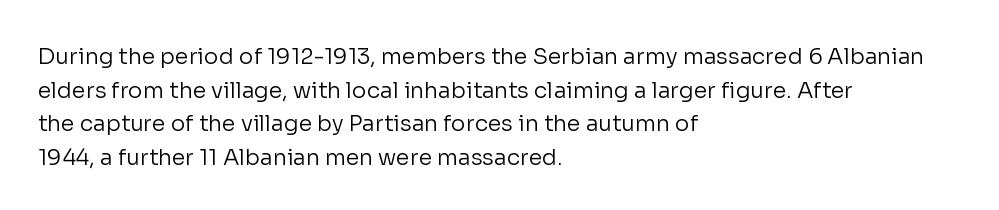
The image shows 22 px text type, upright; set left-aligned, normal line spacing (1.53x), normal letter spacing, not underlined.
